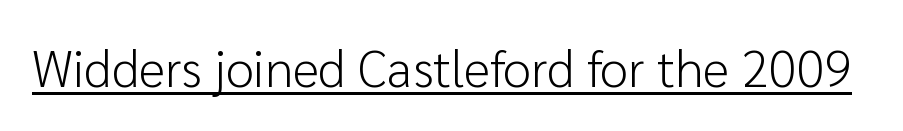
Q: Is the text bold? A: No.
Q: Is the text italic (slanted)? A: No, it is upright.
Q: Is the typeface a serif or a sans-serif typeface? A: Sans-serif.
Q: Is the text underlined? A: Yes.
Q: Is the spacing between letters normal or unusually wide? A: Normal.
Q: Width (condensed, normal, or wide)? A: Normal.
Q: Stroke contrast? A: Low.
Q: x-height? A: Medium.
Q: Monospaced? A: No.
